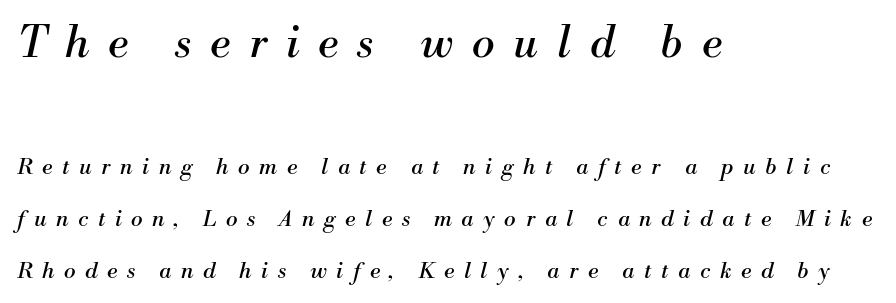
Q: Is the text bold? A: No.
Q: Is the text italic (slanted)? A: Yes, it leans right by about 13 degrees.
Q: Is the typeface a serif or a sans-serif typeface? A: Serif.
Q: Is the text underlined? A: No.
Q: How is the paragraph aligned? A: Left-aligned.
Q: Is the spacing between letters normal or unusually wide? A: Unusually wide.
Q: Is the spacing between lines tight, normal or loose? A: Loose.
Q: Which block of text is set in a larger size, the first (top) or the second (bottom)? A: The first (top) one.
Q: Width (condensed, normal, or wide)? A: Normal.
Q: Stroke contrast? A: Medium.
Q: x-height? A: Small.
Q: Monospaced? A: No.
